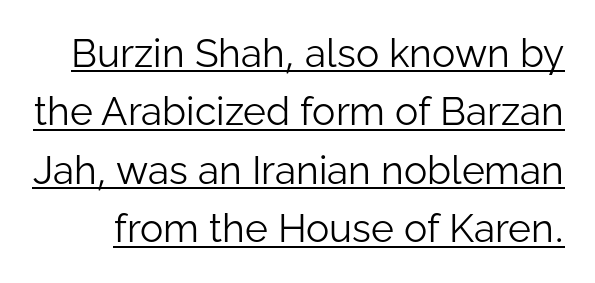
A typesetter would call this proportional, since set widths differ per character. The line texture is even and compact thanks to regular tracking. Tall strokes in this sample are plumb rather than angled. A typographer would call this underscored text. Type style note: lacks serifs.
